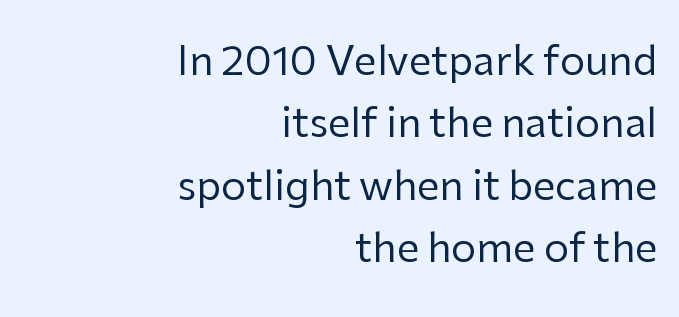
Q: Is the text bold? A: No.
Q: Is the text italic (slanted)? A: No, it is upright.
Q: Is the typeface a serif or a sans-serif typeface? A: Sans-serif.
Q: Is the text underlined? A: No.
Q: How is the paragraph aligned? A: Right-aligned.
Q: Is the spacing between letters normal or unusually wide? A: Normal.
Q: Is the spacing between lines tight, normal or loose? A: Normal.
Q: Width (condensed, normal, or wide)? A: Normal.
Q: Stroke contrast? A: Low.
Q: x-height? A: Medium.
Q: Monospaced? A: No.
